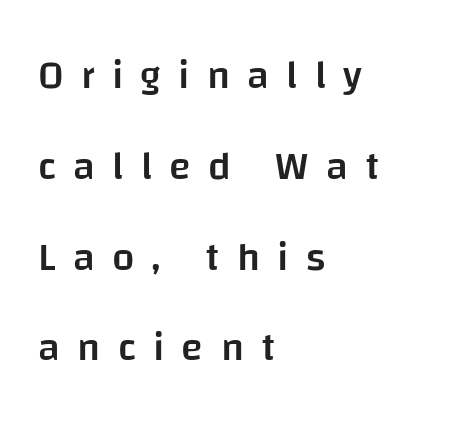
Letter spacing: wide. The designer dialed line spacing up above the default. The passage shown is typed in a proportional face where columns would drift. Does the weight exceed regular? Yes, but only to semibold.
